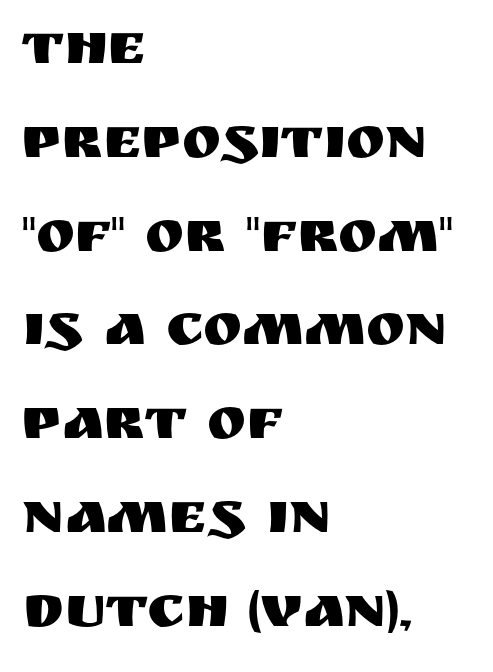
Q: Is the text italic (slanted)? A: No, it is upright.
Q: Is the typeface a serif or a sans-serif typeface? A: Sans-serif.
Q: Is the text underlined? A: No.
Q: How is the paragraph aligned? A: Left-aligned.
Q: Is the spacing between letters normal or unusually wide? A: Normal.
Q: Is the spacing between lines tight, normal or loose? A: Normal.
Q: Width (condensed, normal, or wide)? A: Normal.
Q: Stroke contrast? A: Medium.
Q: x-height? A: Large.
Q: Monospaced? A: No.
